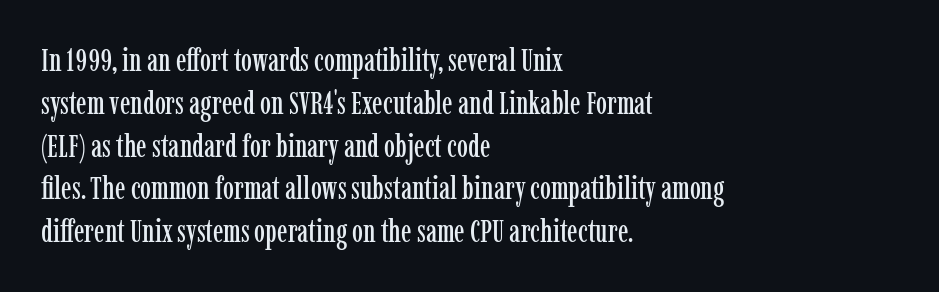
The specimen omits any rule beneath the text block's lines. Here the glyphs are tracked normally, forming tight word shapes. Alignment: flush left. Designer's note — italics off, roman on. Vertically, the passage feels balanced, rows spaced as you'd expect.
